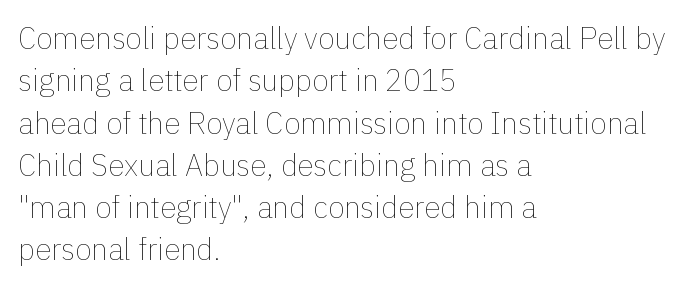
Q: Is the text bold? A: No.
Q: Is the text italic (slanted)? A: No, it is upright.
Q: Is the text underlined? A: No.
Q: How is the paragraph aligned? A: Left-aligned.
Q: Is the spacing between letters normal or unusually wide? A: Normal.
Q: Is the spacing between lines tight, normal or loose? A: Normal.
Q: Width (condensed, normal, or wide)? A: Normal.
Q: x-height? A: Medium.
Q: Monospaced? A: No.
